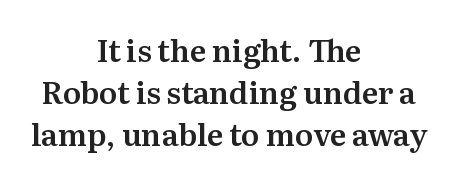
{"serif": "yes", "italic": "no", "width": "normal", "stroke_contrast": "medium", "x_height": "medium", "monospaced": "no", "underline": "no", "align": "center", "line_spacing": "normal", "line_spacing_ratio": 1.4, "letter_spacing": "normal", "letter_spacing_em": 0.0, "glyph_px": 30}
